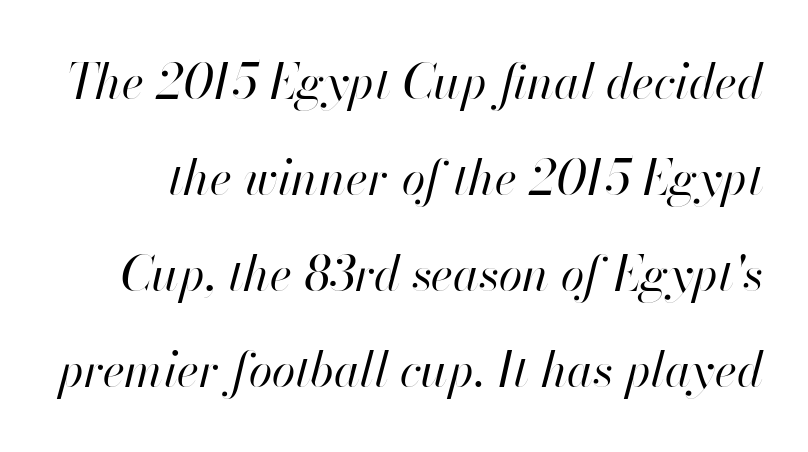
The image shows 48 px regular-weight type, italic (leaning right); set loose line spacing (2.0x), normal letter spacing, not underlined; high stroke contrast and a small x-height.
